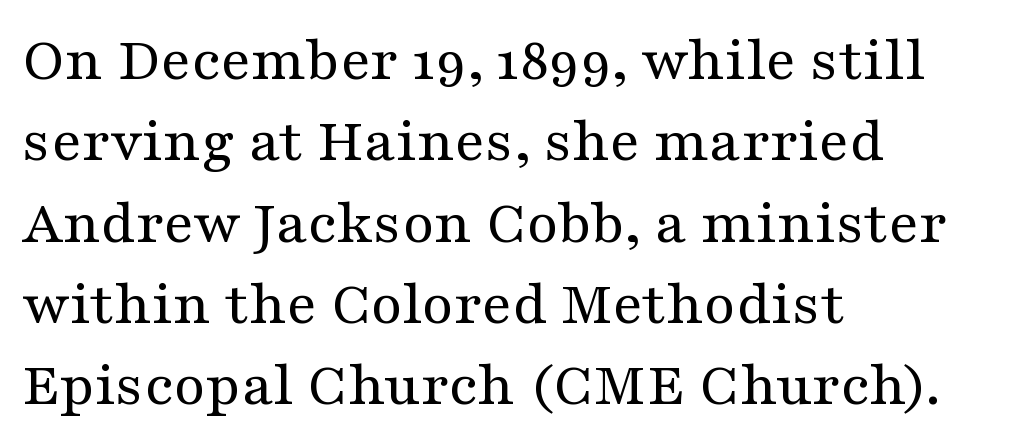
Q: Is the text bold? A: No.
Q: Is the text italic (slanted)? A: No, it is upright.
Q: Is the typeface a serif or a sans-serif typeface? A: Serif.
Q: Is the text underlined? A: No.
Q: How is the paragraph aligned? A: Left-aligned.
Q: Is the spacing between letters normal or unusually wide? A: Normal.
Q: Is the spacing between lines tight, normal or loose? A: Normal.
Q: Width (condensed, normal, or wide)? A: Wide.
Q: Stroke contrast? A: Medium.
Q: x-height? A: Medium.
Q: Monospaced? A: No.
